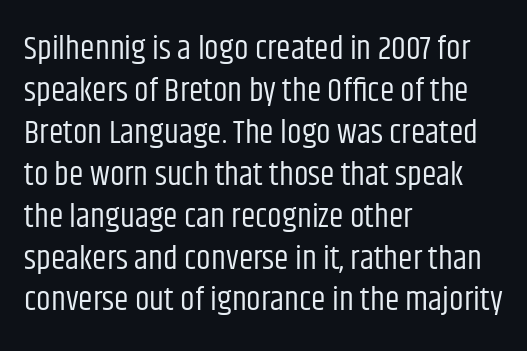
Q: Is the text bold? A: No.
Q: Is the text italic (slanted)? A: No, it is upright.
Q: Is the typeface a serif or a sans-serif typeface? A: Sans-serif.
Q: Is the text underlined? A: No.
Q: How is the paragraph aligned? A: Left-aligned.
Q: Is the spacing between letters normal or unusually wide? A: Normal.
Q: Is the spacing between lines tight, normal or loose? A: Normal.
Q: Width (condensed, normal, or wide)? A: Condensed.
Q: Stroke contrast? A: Low.
Q: x-height? A: Large.
Q: Monospaced? A: No.
